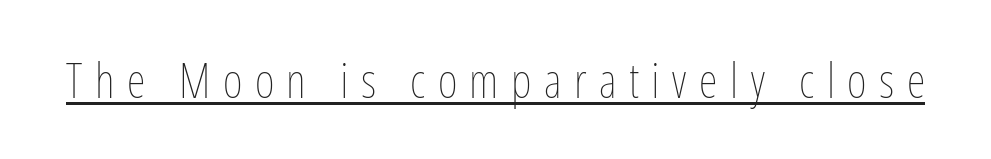
A typesetter would call this heavily tracked-out type. Stroke mass is kept to a normal reading level or below. The lettering holds an erect, upright posture throughout. These lines are rendered in a variable-pitch font. This sample carries an underscore along the baseline area.
